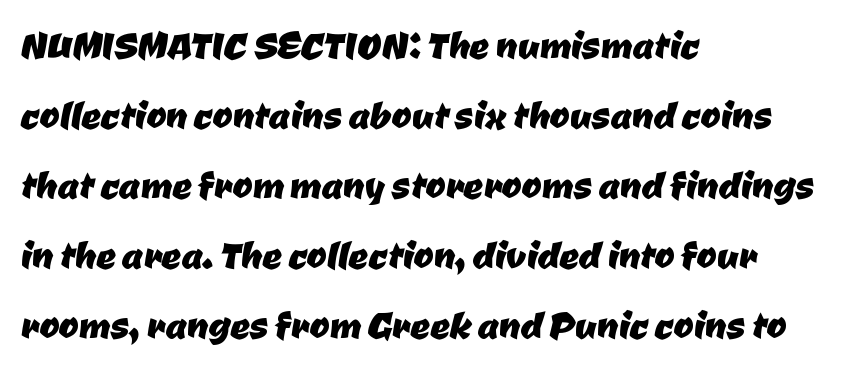
{"serif": "no", "width": "normal", "stroke_contrast": "low", "x_height": "medium", "monospaced": "no", "underline": "no", "align": "left", "line_spacing": "normal", "line_spacing_ratio": 1.46, "letter_spacing": "normal", "letter_spacing_em": 0.0, "glyph_px": 48}
